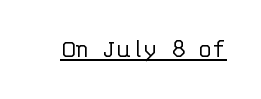
This is underlined copy, the kind a proofreader might mark for attention. Monospaced: the letters line up in strict vertical columns. The letters stand upright; this is a roman face. Glyph-to-glyph distance matches everyday printed text. I'd call this a sans setting — the letters go barefoot.
